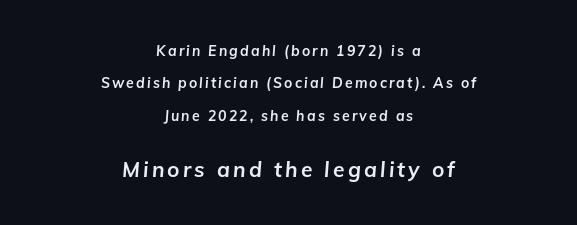
Thick stems and heavy bowls — unmistakably bold. It's the slanting kind of type. No word sits above an underline. The paragraph shown floats in the horizontal middle.
